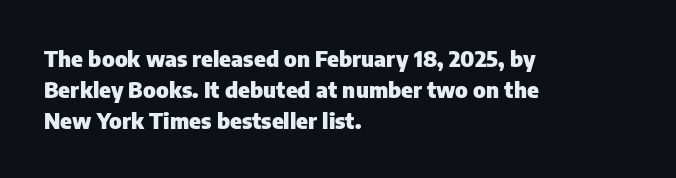
{"italic": "no", "bold": "yes", "underline": "no", "align": "left", "line_spacing": "normal", "line_spacing_ratio": 1.4, "letter_spacing": "normal", "letter_spacing_em": 0.0, "glyph_px": 22}
